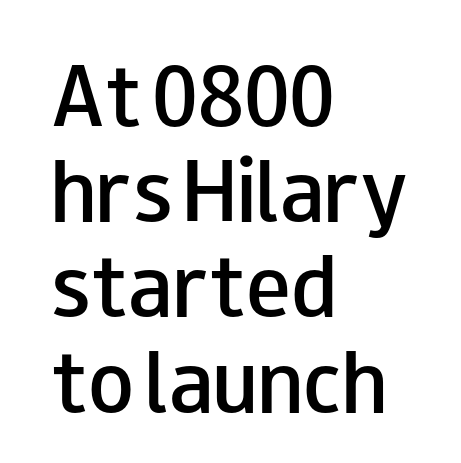
The image shows 75 px semibold, wide sans-serif type, upright; set left-aligned, normal line spacing (1.27x), normal letter spacing, not underlined; low stroke contrast and a small x-height.
